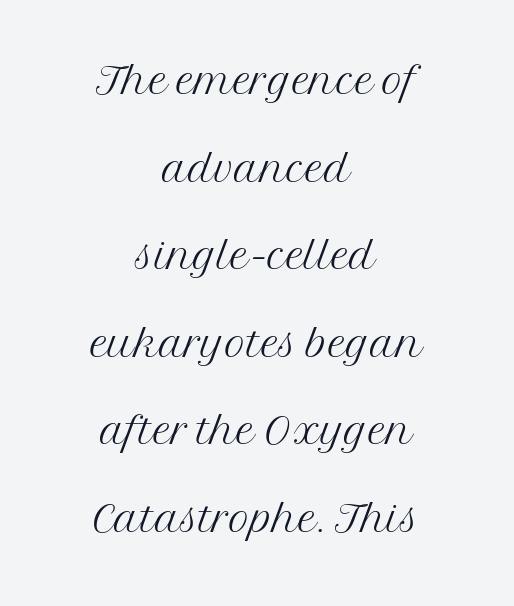
{"serif": "yes", "bold": "no", "weight": "light", "width": "normal", "stroke_contrast": "medium", "x_height": "medium", "monospaced": "no", "underline": "no", "align": "center", "line_spacing": "normal", "line_spacing_ratio": 1.51, "letter_spacing": "normal", "letter_spacing_em": 0.0, "glyph_px": 58}
